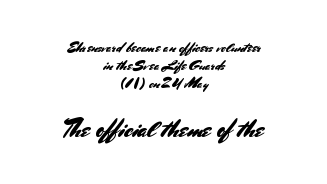
Descender tails drop into unmarked territory. Block two is the big one; block one sits smaller above it. Nobody touched the tracking dial on this one. This sample is center-justified, so both line endings float freely. The rendering uses a moderate line-height, typical for paragraphs.
